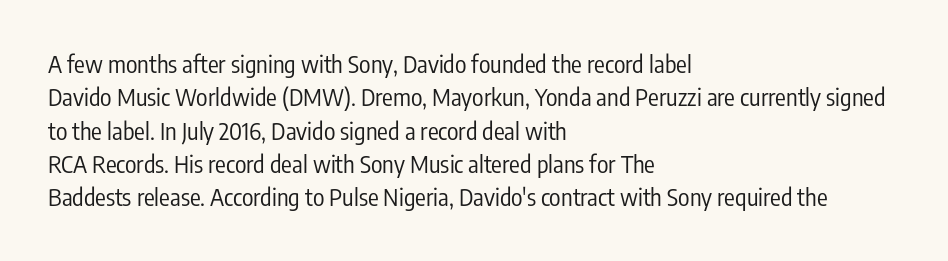
Q: Is the text bold? A: No.
Q: Is the text italic (slanted)? A: No, it is upright.
Q: Is the text underlined? A: No.
Q: How is the paragraph aligned? A: Left-aligned.
Q: Is the spacing between letters normal or unusually wide? A: Normal.
Q: Is the spacing between lines tight, normal or loose? A: Normal.
